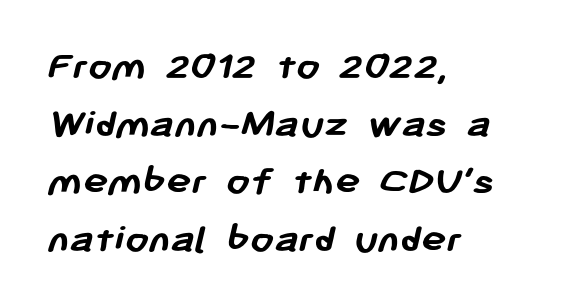
The image shows 42 px semibold sans-serif type; set left-aligned, normal line spacing (1.37x), normal letter spacing, not underlined; low stroke contrast and a medium x-height.
